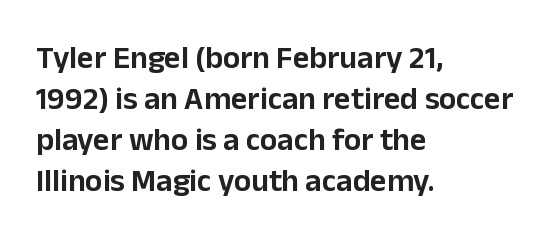
The image shows 32 px sans-serif type, upright; set left-aligned, normal line spacing (1.28x), normal letter spacing, not underlined; low stroke contrast and a medium x-height.
